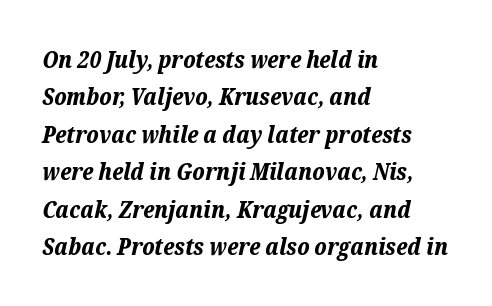
Q: Is the text bold? A: Yes.
Q: Is the text italic (slanted)? A: Yes, it leans right by about 12 degrees.
Q: Is the text underlined? A: No.
Q: How is the paragraph aligned? A: Left-aligned.
Q: Is the spacing between letters normal or unusually wide? A: Normal.
Q: Is the spacing between lines tight, normal or loose? A: Normal.
